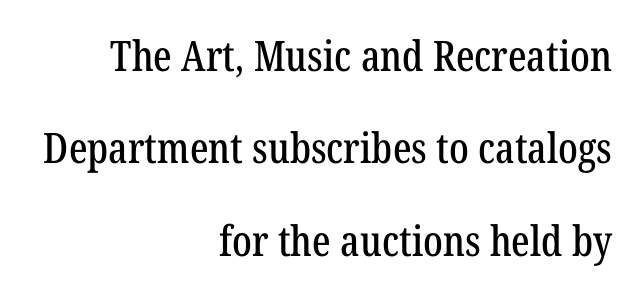
{"serif": "yes", "italic": "no", "width": "condensed", "stroke_contrast": "low", "x_height": "medium", "monospaced": "no", "underline": "no", "align": "right", "line_spacing": "loose", "line_spacing_ratio": 2.2, "letter_spacing": "normal", "letter_spacing_em": 0.0, "glyph_px": 42}
